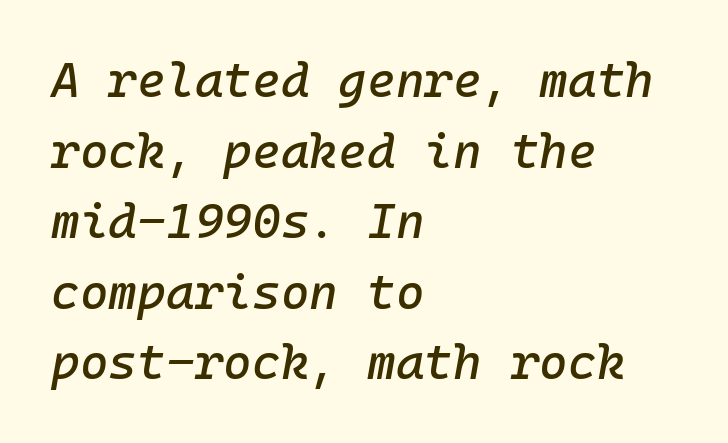
{"italic": "yes", "lean": "right", "slant_degrees": 10, "width": "normal", "stroke_contrast": "low", "x_height": "medium", "underline": "no", "align": "left", "line_spacing": "normal", "line_spacing_ratio": 1.44, "letter_spacing": "normal", "letter_spacing_em": 0.0, "glyph_px": 49}
